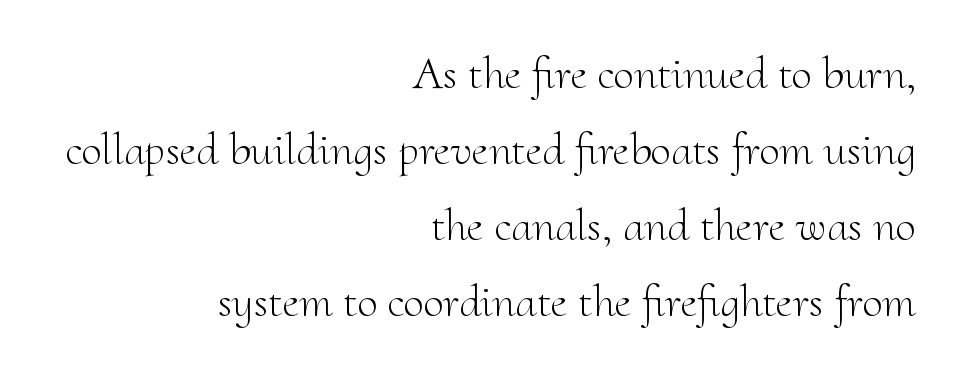
Q: Is the text bold? A: No.
Q: Is the text italic (slanted)? A: No, it is upright.
Q: Is the typeface a serif or a sans-serif typeface? A: Serif.
Q: Is the text underlined? A: No.
Q: How is the paragraph aligned? A: Right-aligned.
Q: Is the spacing between letters normal or unusually wide? A: Normal.
Q: Is the spacing between lines tight, normal or loose? A: Normal.
Q: Width (condensed, normal, or wide)? A: Normal.
Q: Stroke contrast? A: Medium.
Q: x-height? A: Small.
Q: Monospaced? A: No.
